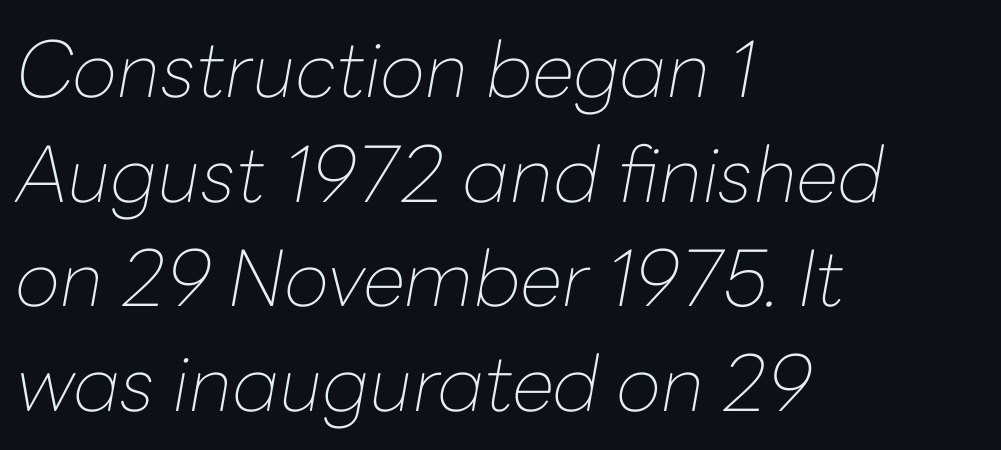
{"italic": "yes", "lean": "right", "slant_degrees": 10, "bold": "no", "weight": "thin", "width": "normal", "stroke_contrast": "low", "x_height": "medium", "monospaced": "no", "underline": "no", "align": "left", "line_spacing": "normal", "line_spacing_ratio": 1.36, "letter_spacing": "normal", "letter_spacing_em": 0.0, "glyph_px": 77}
